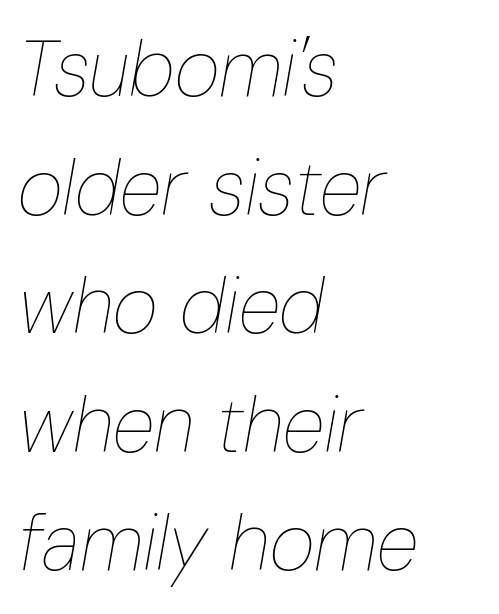
Stems here are at most as thick as an everyday book face. The passage shown stacks its lines at a standard gap. Quick note: underline off. Each word holds together tightly as a unit, with standard inter-letter gaps. Designer's note — italics engaged. The paragraph has a hard left edge and a soft right edge.
